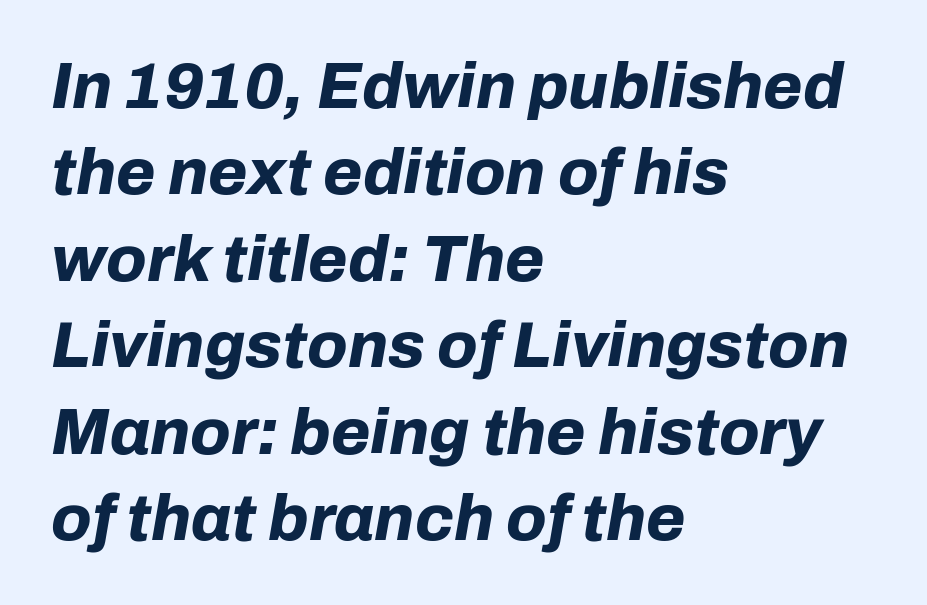
{"italic": "yes", "lean": "right", "slant_degrees": 10, "bold": "yes", "weight": "bold", "width": "normal", "stroke_contrast": "low", "x_height": "medium", "monospaced": "no", "underline": "no", "align": "left", "line_spacing": "normal", "line_spacing_ratio": 1.35, "letter_spacing": "normal", "letter_spacing_em": 0.0, "glyph_px": 64}
